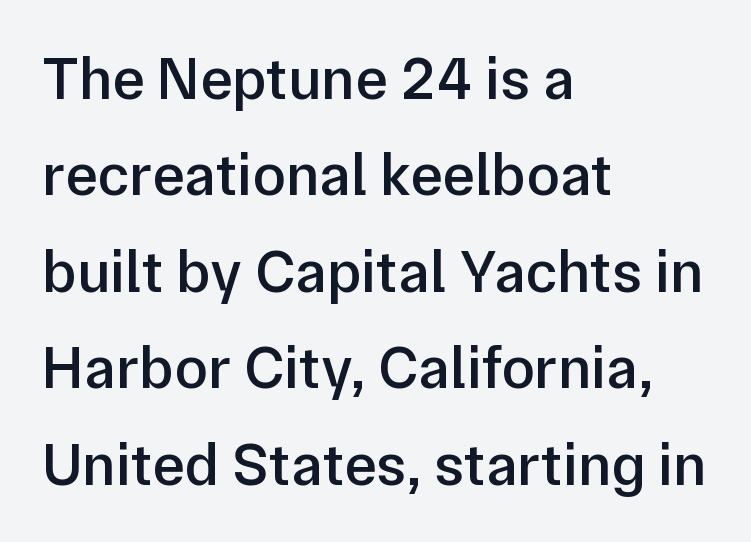
{"serif": "no", "italic": "no", "bold": "semi", "weight": "semibold", "width": "normal", "stroke_contrast": "low", "x_height": "medium", "monospaced": "no", "underline": "no", "align": "left", "line_spacing": "normal", "line_spacing_ratio": 1.58, "letter_spacing": "normal", "letter_spacing_em": 0.0, "glyph_px": 61}
